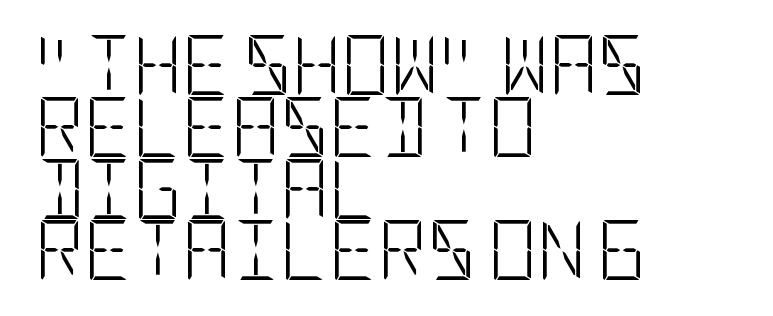
{"serif": "no", "italic": "no", "bold": "no", "weight": "light", "width": "condensed", "stroke_contrast": "low", "x_height": "large", "underline": "no", "align": "left", "line_spacing": "tight", "line_spacing_ratio": 1.03, "letter_spacing": "normal", "letter_spacing_em": 0.0, "glyph_px": 60}
